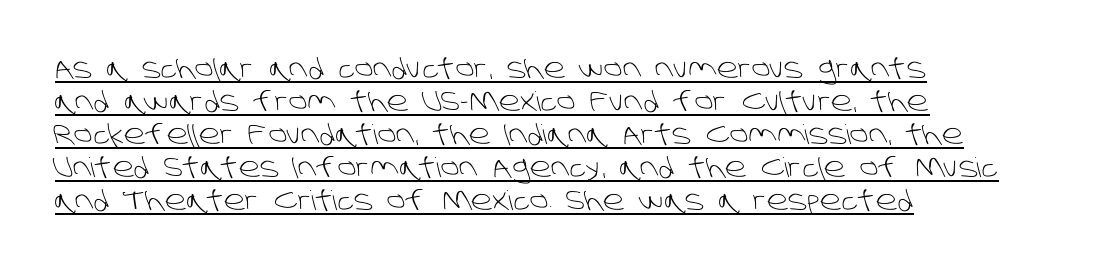
The image shows 27 px text type; set left-aligned, line spacing 1.22x, normal letter spacing, underlined.
